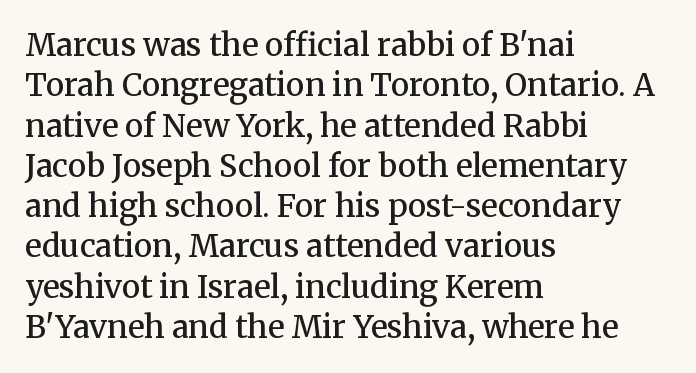
Glyph-to-glyph distance matches everyday printed text. The passage shown is not underscored anywhere. All the whitespace from short lines collects on the right. Spacing verdict: proportional, widths tailored to each character. The glyphs in this specimen are seriffed.
